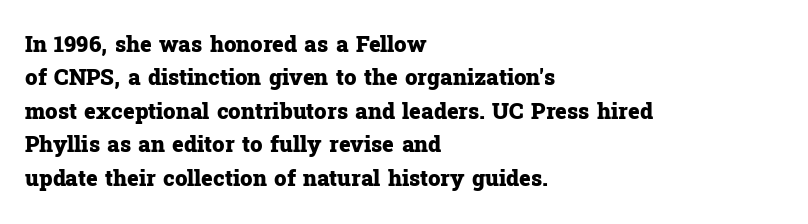
The image shows 22 px bold type, upright; set left-aligned, normal line spacing (1.52x), normal letter spacing, not underlined.
